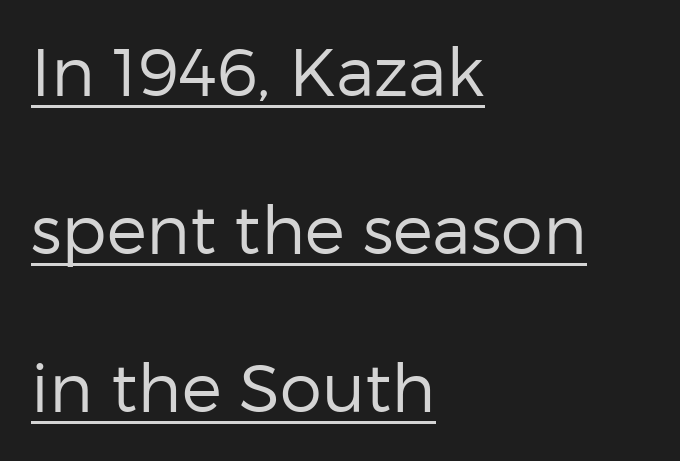
Compared with typical body copy, the letter spacing here is the same. Think standard paragraph weight, or any step lighter than that. The typesetter has applied underlining to the passage shown. The passage is arranged the way most books set body copy — flush left. One glance says open: line gaps are wider than usual. The type family on display is of the sans-serif kind.
